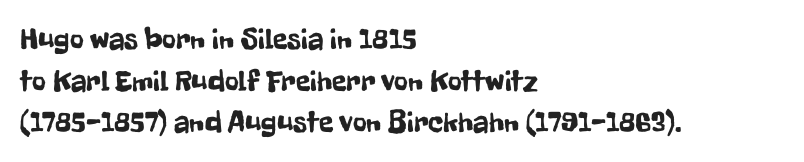
The font family rendered here belongs to the sans-serif group. Decoration check: the copy has no underline. A typesetter would call this proportional, since set widths differ per character. Line beginnings align vertically; line endings do not. Nothing unusual about the tracking: characters are spaced as the font intends. Upright lettering throughout.
